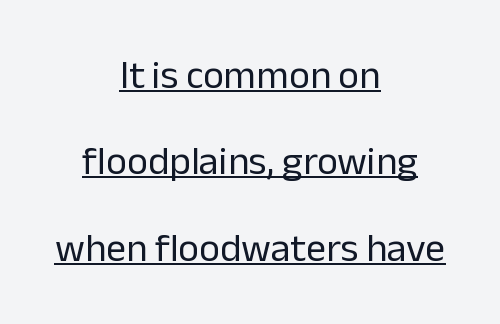
The typeface has the unassuming heft of standard copy or less. In terms of leading, this rendering errs on the spacious side. What stands out about the letter spacing? Nothing — it is the standard amount. Do the letters lean? They stand straight. A baseline rule has been typeset under these characters.
